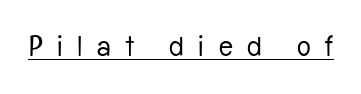
{"serif": "no", "italic": "no", "bold": "no", "weight": "light", "width": "condensed", "stroke_contrast": "low", "x_height": "medium", "monospaced": "no", "underline": "yes", "letter_spacing": "wide", "letter_spacing_em": 0.5, "glyph_px": 29}
